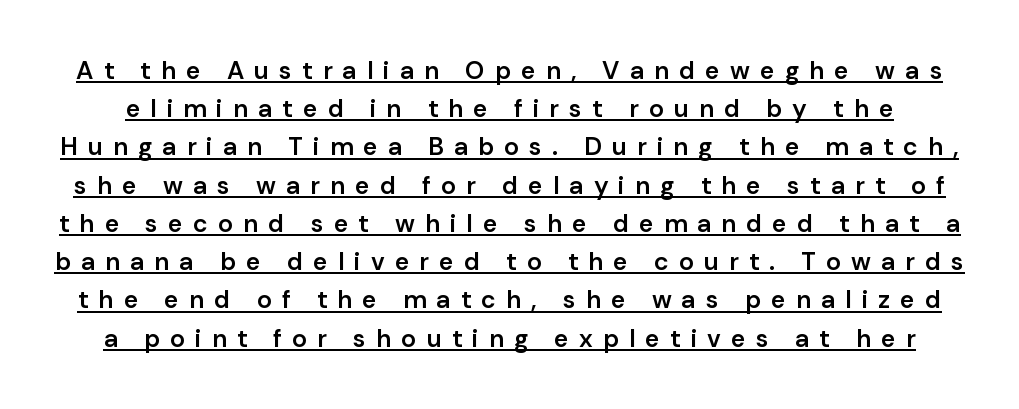
Q: Is the text bold? A: Semi-bold.
Q: Is the text italic (slanted)? A: No, it is upright.
Q: Is the text underlined? A: Yes.
Q: Is the spacing between letters normal or unusually wide? A: Unusually wide.
Q: Is the spacing between lines tight, normal or loose? A: Normal.
